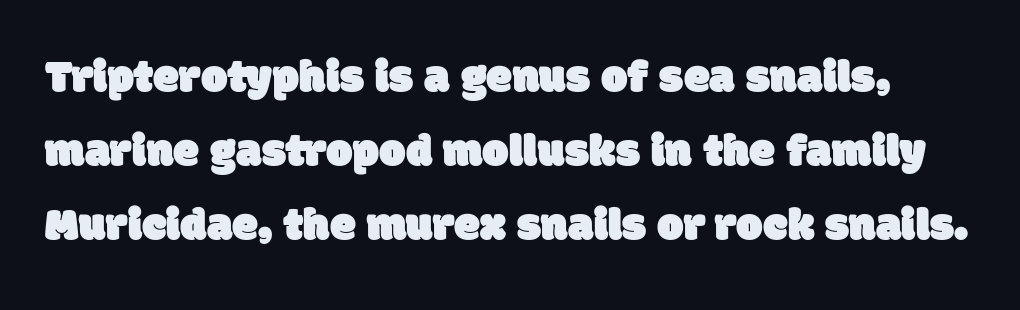
Each letter keeps its own natural width here, so spacing adapts to shape. Just letters on the line, the space beneath them empty. Nothing unusual about the tracking: characters are spaced as the font intends. A typesetter would call this leading conventional body-copy spacing. Observe the absence of serifs on each vertical stroke in this sample.
